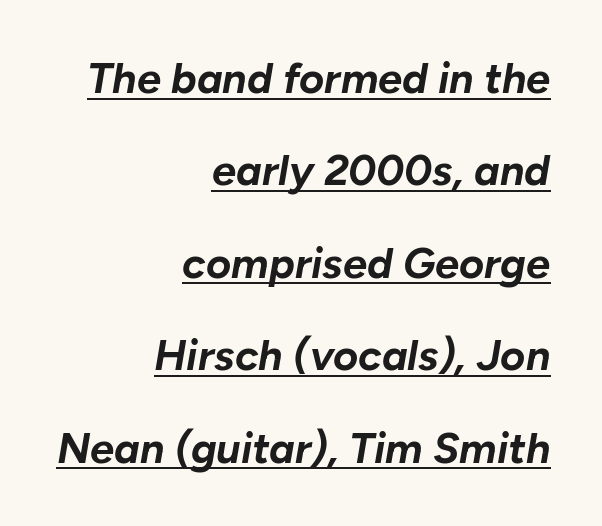
Q: Is the text bold? A: Yes.
Q: Is the text italic (slanted)? A: Yes, it leans right by about 10 degrees.
Q: Is the text underlined? A: Yes.
Q: How is the paragraph aligned? A: Right-aligned.
Q: Is the spacing between letters normal or unusually wide? A: Normal.
Q: Is the spacing between lines tight, normal or loose? A: Loose.
Q: Width (condensed, normal, or wide)? A: Normal.
Q: Stroke contrast? A: Low.
Q: x-height? A: Medium.
Q: Monospaced? A: No.
